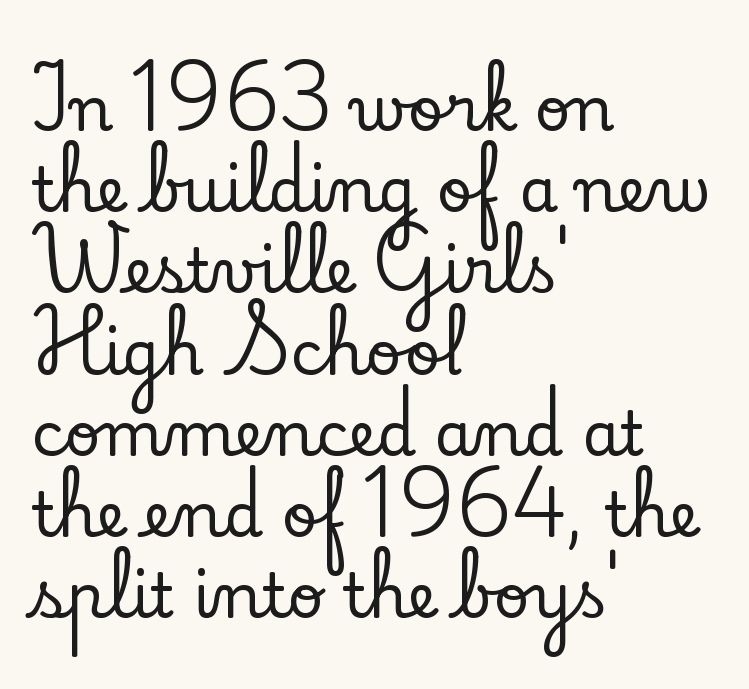
Observe the serifs anchoring each vertical stroke in this sample. Notice how the passage keeps a crisp vertical edge on the left only. The line-height multiplier appears to be the usual default. The face used here is rendered with its standard letterfit. This sample has the flowing, uneven cadence of proportional lettering.
